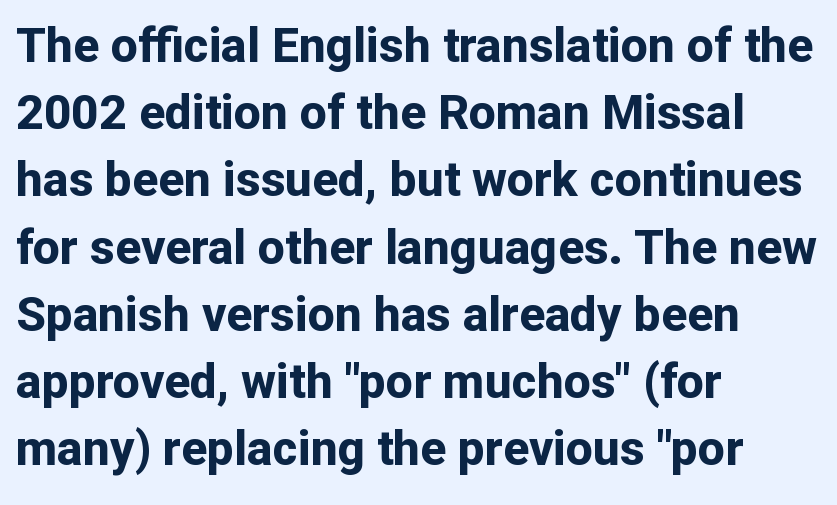
Do the characters align in a grid? No, the font is proportional. Spacing between characters is what you'd get straight out of the box. Strong, thick strokes mark this as bold type. Vertically, the passage feels balanced, rows spaced as you'd expect. Check where the strokes stop: nothing finishes them off — pure sans.
